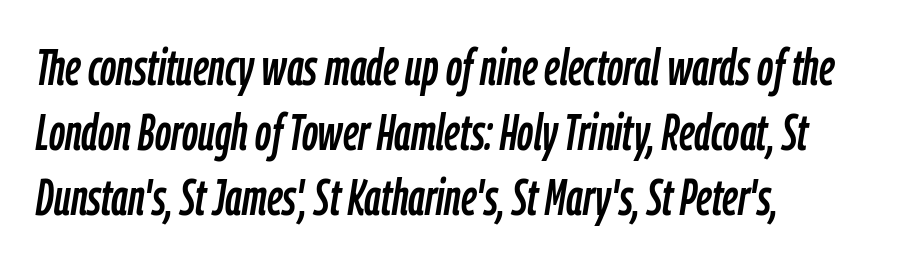
{"italic": "yes", "lean": "right", "slant_degrees": 9, "width": "condensed", "stroke_contrast": "low", "x_height": "medium", "monospaced": "no", "underline": "no", "align": "left", "line_spacing": "normal", "line_spacing_ratio": 1.3, "letter_spacing": "normal", "letter_spacing_em": 0.0, "glyph_px": 50}
